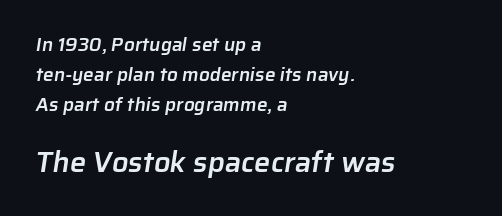
{"serif": "no", "bold": "semi", "weight": "semibold", "width": "normal", "stroke_contrast": "low", "x_height": "medium", "monospaced": "no", "underline": "no", "align": "left", "line_spacing": "normal", "line_spacing_ratio": 1.59, "letter_spacing": "normal", "letter_spacing_em": 0.0, "larger_block": "second", "size_ratio": 1.53, "glyph_px": 29}
